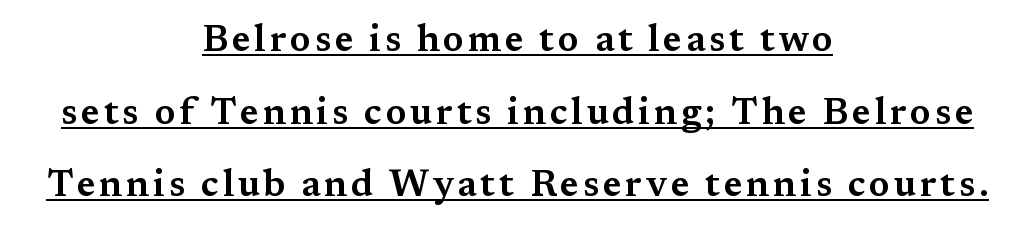
The image shows 37 px wide serif type, upright; set centered, loose line spacing (1.96x), underlined; medium stroke contrast and a medium x-height.
